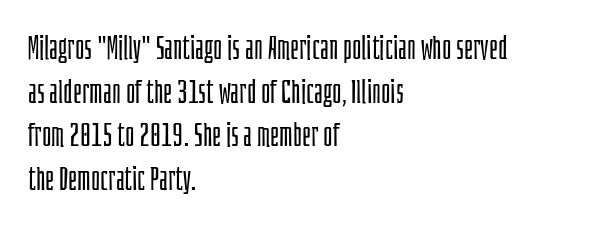
{"serif": "no", "italic": "no", "bold": "no", "weight": "light", "width": "condensed", "stroke_contrast": "low", "x_height": "large", "monospaced": "no", "underline": "no", "align": "left", "line_spacing": "normal", "line_spacing_ratio": 1.36, "letter_spacing": "normal", "letter_spacing_em": 0.0, "glyph_px": 32}
